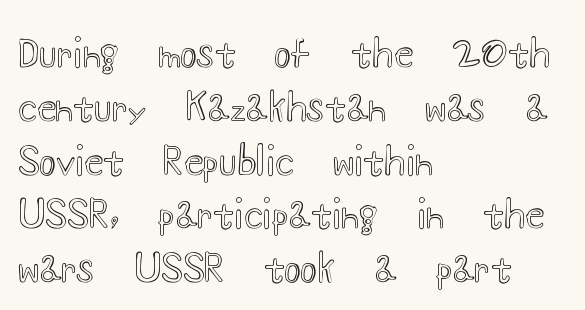
The image shows 39 px wide type, upright; set left-aligned, normal line spacing (1.38x), normal letter spacing, not underlined; a small x-height.
